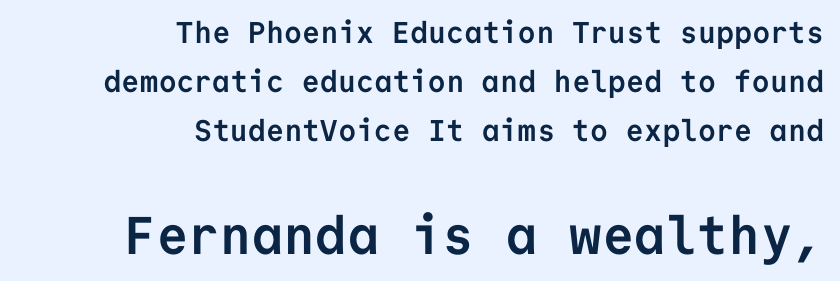
{"serif": "no", "italic": "no", "bold": "yes", "weight": "semibold", "width": "normal", "stroke_contrast": "low", "x_height": "medium", "monospaced": "yes", "underline": "no", "align": "right", "line_spacing": "normal", "line_spacing_ratio": 1.64, "letter_spacing": "normal", "letter_spacing_em": 0.0, "larger_block": "second", "size_ratio": 1.77, "glyph_px": 53}
